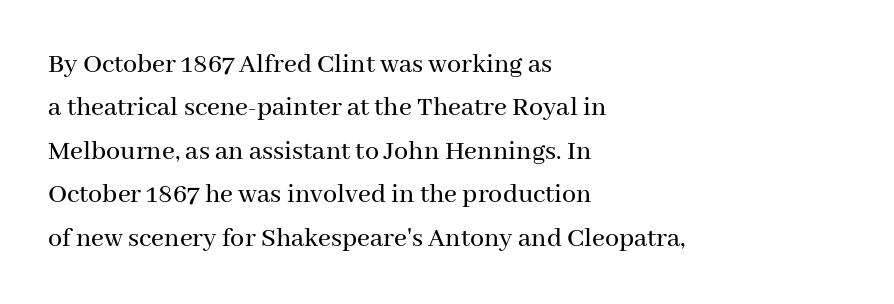
To sum up the face: it has serifs. Is the block centered? No — it sits flush against the left margin. The passage shown is not underscored anywhere. No italicization has been applied; the sample stays upright. Evenly set lines give the paragraph a standard silhouette.
